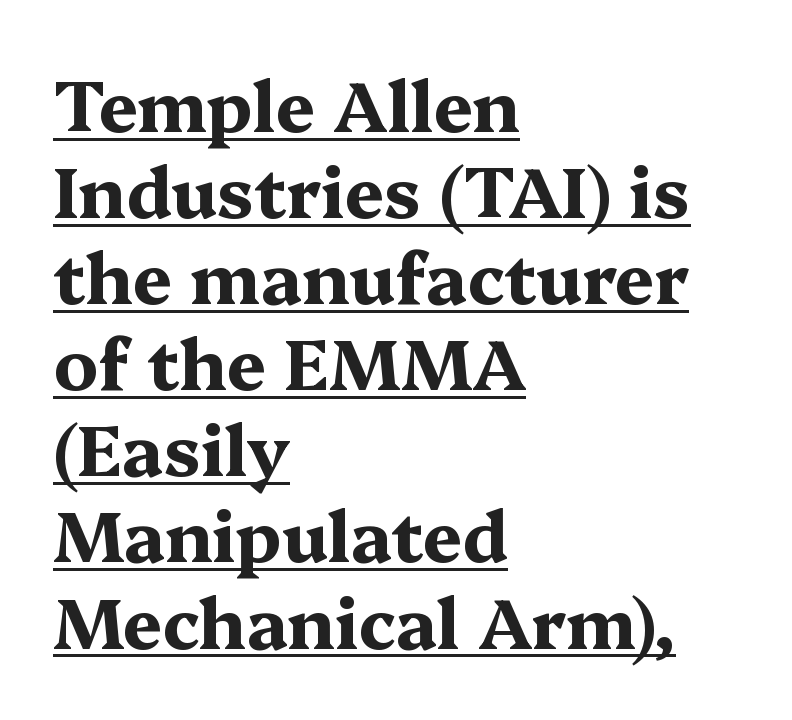
The image shows 70 px bold, wide serif type, upright; set left-aligned, line spacing 1.23x, normal letter spacing, underlined; medium stroke contrast and a medium x-height.
